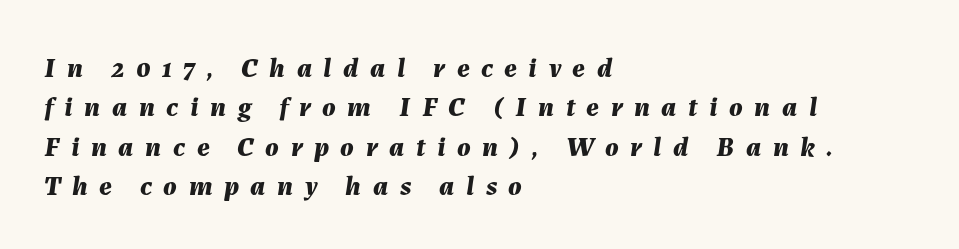
Compared with ordinary roman type, these characters are visibly tilted. Here the glyphs are tracked loosely, breaking word shapes into spaced letters. Type without underlining. Students, observe: this is what conventionally led text looks like. The face used here is proportionally spaced, like ordinary book or web type. Set as a true bold cut, around the 700 mark.
